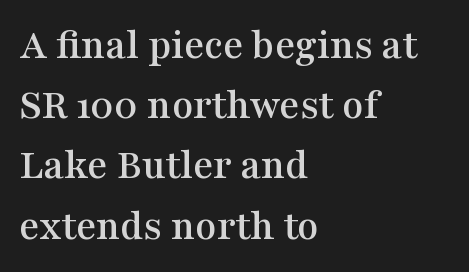
The image shows 43 px wide serif type, upright; set left-aligned, normal line spacing (1.4x), normal letter spacing, not underlined; medium stroke contrast and a medium x-height.
